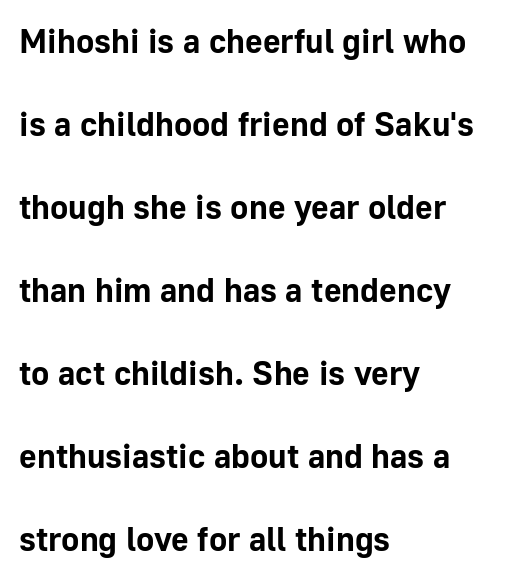
Nobody touched the tracking dial on this one. Every character sits straight up, as roman type does. This sample trades compactness for vertical openness between lines. Do the characters align in a grid? No, the font is proportional.
